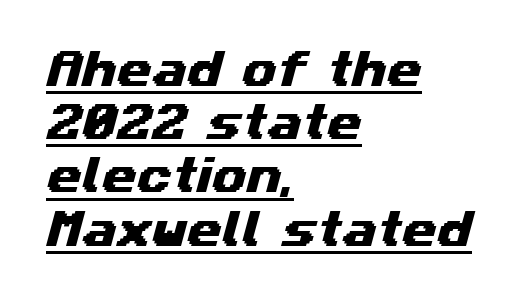
Q: Is the typeface a serif or a sans-serif typeface? A: Sans-serif.
Q: Is the text underlined? A: Yes.
Q: How is the paragraph aligned? A: Left-aligned.
Q: Is the spacing between letters normal or unusually wide? A: Normal.
Q: Is the spacing between lines tight, normal or loose? A: Normal.
Q: Width (condensed, normal, or wide)? A: Wide.
Q: Stroke contrast? A: Medium.
Q: x-height? A: Medium.
Q: Monospaced? A: No.
